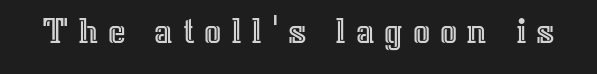
Q: Is the text italic (slanted)? A: No, it is upright.
Q: Is the text underlined? A: No.
Q: Is the spacing between letters normal or unusually wide? A: Unusually wide.
Q: Width (condensed, normal, or wide)? A: Normal.
Q: x-height? A: Medium.
Q: Monospaced? A: No.
